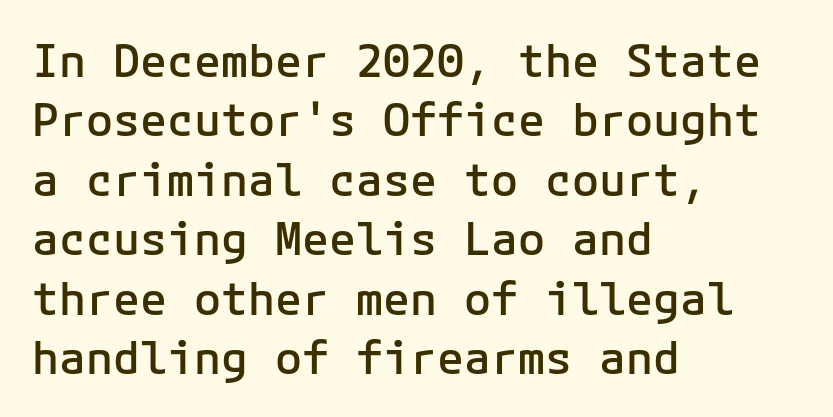
Q: Is the text bold? A: Semi-bold.
Q: Is the text italic (slanted)? A: No, it is upright.
Q: Is the typeface a serif or a sans-serif typeface? A: Sans-serif.
Q: Is the text underlined? A: No.
Q: How is the paragraph aligned? A: Left-aligned.
Q: Is the spacing between letters normal or unusually wide? A: Normal.
Q: Is the spacing between lines tight, normal or loose? A: Normal.
Q: Width (condensed, normal, or wide)? A: Normal.
Q: Stroke contrast? A: Low.
Q: x-height? A: Medium.
Q: Monospaced? A: Yes.
